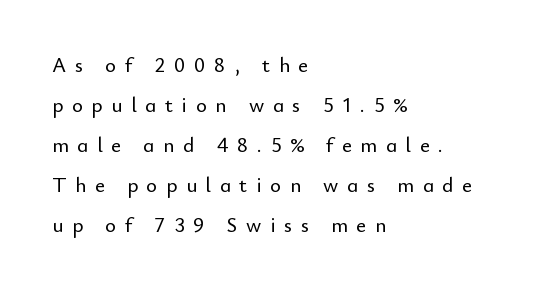
Q: Is the text italic (slanted)? A: No, it is upright.
Q: Is the text underlined? A: No.
Q: How is the paragraph aligned? A: Left-aligned.
Q: Is the spacing between letters normal or unusually wide? A: Unusually wide.
Q: Is the spacing between lines tight, normal or loose? A: Loose.
